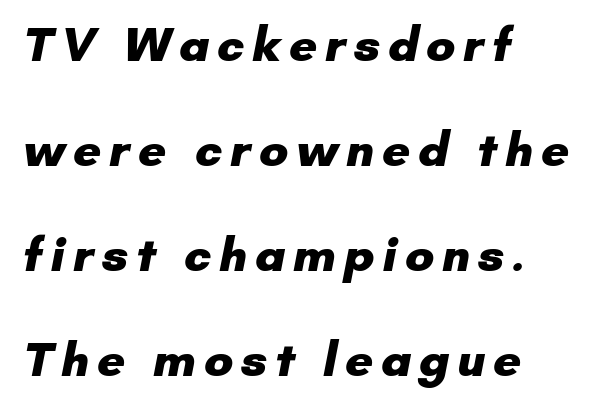
A typesetter would call this proportional, since set widths differ per character. Typographic density is high because the face is bold. Vertically, the passage feels expansive, rows floating well apart. Font category for this specimen: sans-serif.
